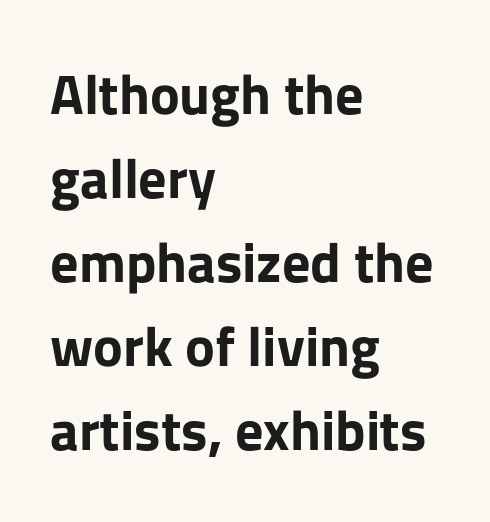
The image shows 56 px bold sans-serif type, upright; set left-aligned, normal line spacing (1.5x), normal letter spacing, not underlined; low stroke contrast and a medium x-height.
